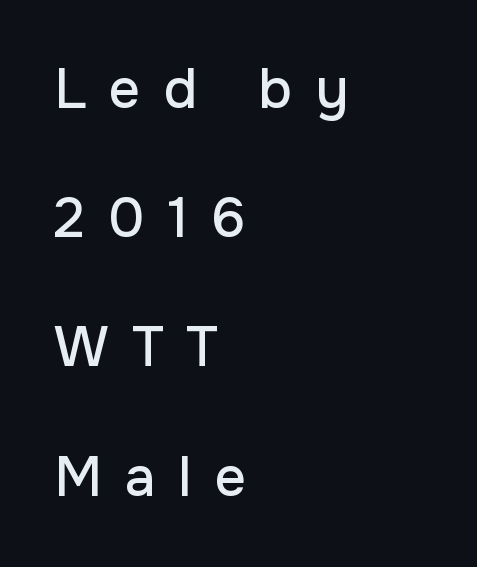
Q: Is the text italic (slanted)? A: No, it is upright.
Q: Is the typeface a serif or a sans-serif typeface? A: Sans-serif.
Q: Is the text underlined? A: No.
Q: How is the paragraph aligned? A: Left-aligned.
Q: Is the spacing between letters normal or unusually wide? A: Unusually wide.
Q: Is the spacing between lines tight, normal or loose? A: Loose.
Q: Width (condensed, normal, or wide)? A: Normal.
Q: Stroke contrast? A: Low.
Q: x-height? A: Medium.
Q: Monospaced? A: No.
